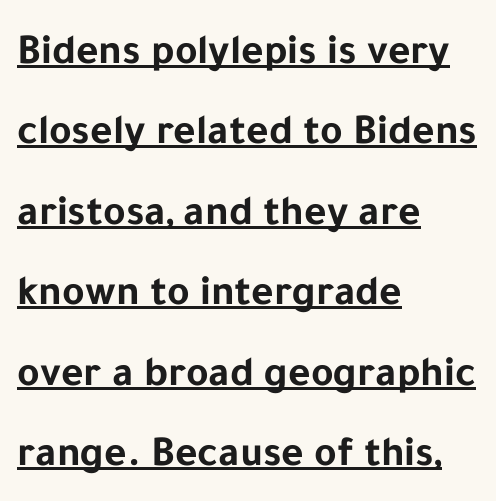
Observe the ordinary spacing: letters are neighbours, not strangers. Proportional: the letters do not fall into vertical columns. Pretty heavy lettering here — definitely bold. Nope, no serifs anywhere on these letters. What decoration does the sample have? An underline.
